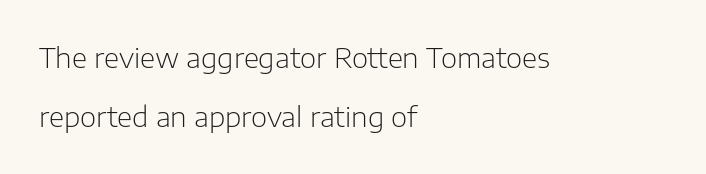
The image shows 28 px light sans-serif type, upright; set left-aligned, loose line spacing (2.11x), normal letter spacing, not underlined; low stroke contrast and a medium x-height.
